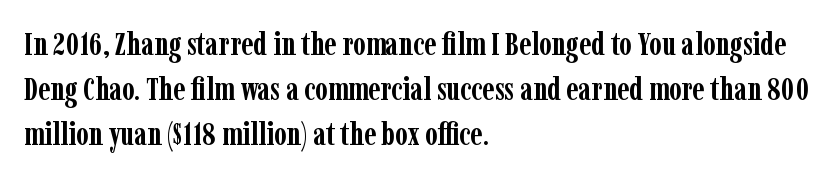
Q: Is the text bold? A: Yes.
Q: Is the text italic (slanted)? A: No, it is upright.
Q: Is the typeface a serif or a sans-serif typeface? A: Serif.
Q: Is the text underlined? A: No.
Q: How is the paragraph aligned? A: Left-aligned.
Q: Is the spacing between letters normal or unusually wide? A: Normal.
Q: Is the spacing between lines tight, normal or loose? A: Normal.
Q: Width (condensed, normal, or wide)? A: Condensed.
Q: Stroke contrast? A: Low.
Q: x-height? A: Medium.
Q: Monospaced? A: No.
